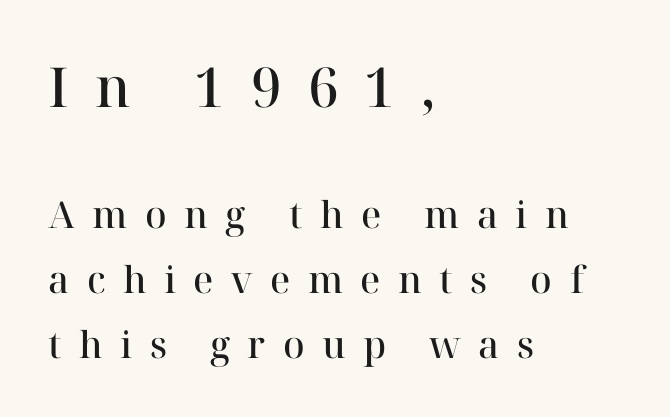
This sample is left-justified, so line endings fall wherever the words run out. If you drew a line through each stem, it would be perfectly vertical. No word sits above an underline. Examine the stroke ends and you'll spot serifs.
